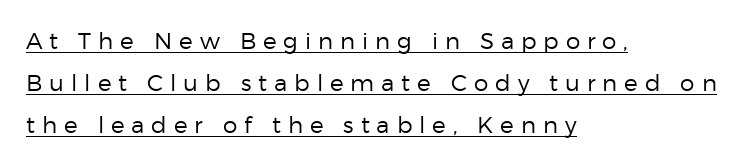
{"italic": "no", "bold": "no", "underline": "yes", "align": "left", "line_spacing_ratio": 1.83, "letter_spacing": "wide", "letter_spacing_em": 0.3, "glyph_px": 23}
